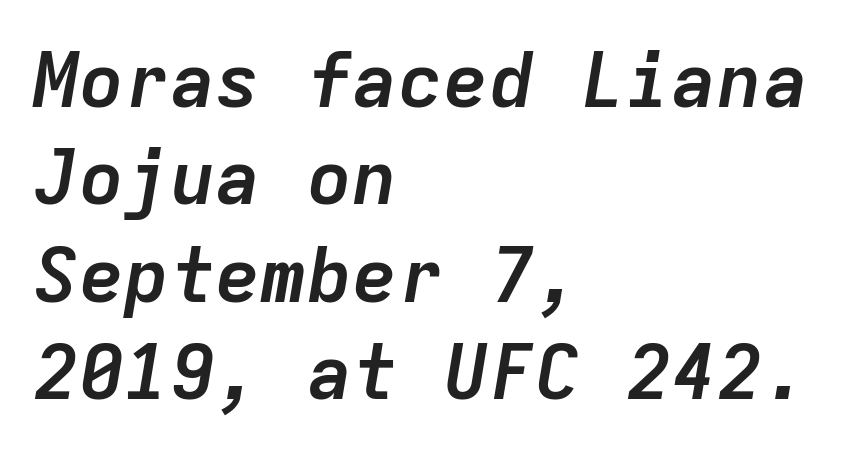
Q: Is the text bold? A: Yes.
Q: Is the text italic (slanted)? A: Yes, it leans right by about 9 degrees.
Q: Is the text underlined? A: No.
Q: How is the paragraph aligned? A: Left-aligned.
Q: Is the spacing between letters normal or unusually wide? A: Normal.
Q: Is the spacing between lines tight, normal or loose? A: Normal.
Q: Width (condensed, normal, or wide)? A: Normal.
Q: Stroke contrast? A: Low.
Q: x-height? A: Medium.
Q: Monospaced? A: Yes.
